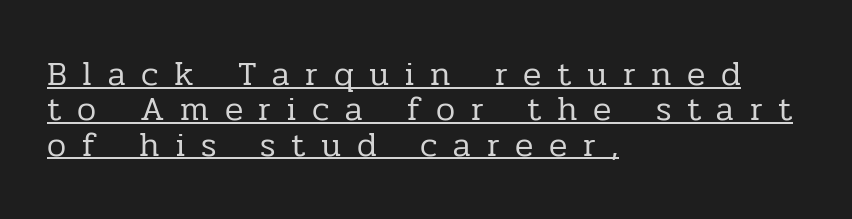
The image shows 34 px regular-weight serif type, upright; set left-aligned, tight line spacing (1.04x), unusually wide letter spacing (+0.46 em), underlined; low stroke contrast and a medium x-height.
